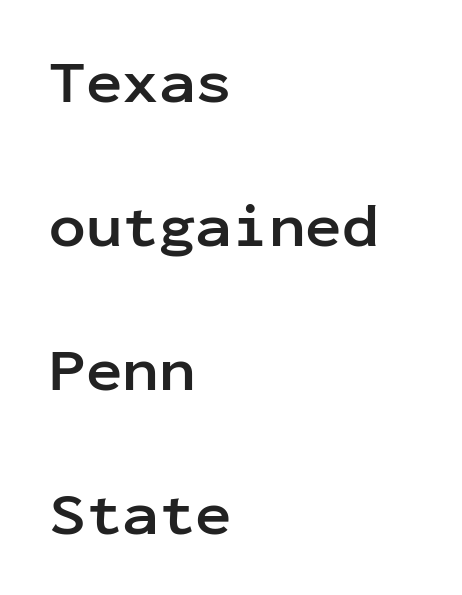
The image shows 61 px semibold sans-serif type, upright, monospaced; set left-aligned, loose line spacing (2.36x), normal letter spacing, not underlined; low stroke contrast and a medium x-height.
